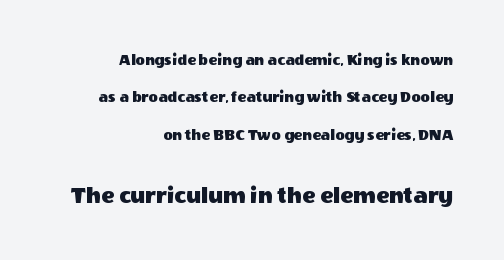
{"italic": "no", "underline": "no", "align": "right", "line_spacing": "loose", "line_spacing_ratio": 2.34, "letter_spacing": "normal", "letter_spacing_em": 0.0, "larger_block": "second", "size_ratio": 1.5, "glyph_px": 24}
